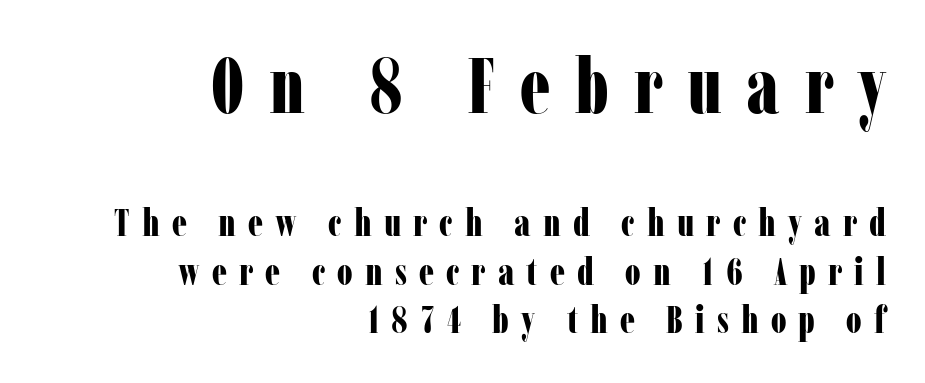
Check where the strokes stop: tiny serifs finish them off. Type size steps down from the first block to the second. Interline gaps are of average width in this sample. Here the glyphs are tracked loosely, breaking word shapes into spaced letters.
